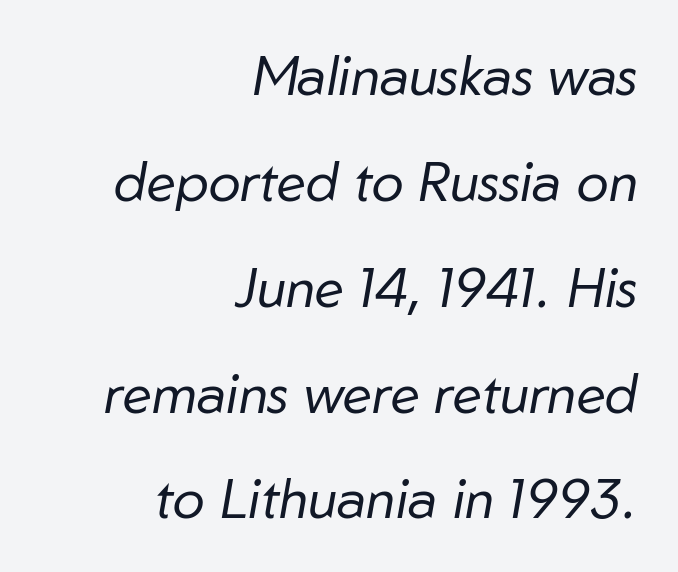
{"italic": "yes", "lean": "right", "slant_degrees": 10, "bold": "no", "weight": "regular", "width": "normal", "stroke_contrast": "low", "x_height": "medium", "monospaced": "no", "underline": "no", "align": "right", "line_spacing": "loose", "line_spacing_ratio": 1.96, "letter_spacing": "normal", "letter_spacing_em": 0.0, "glyph_px": 54}
